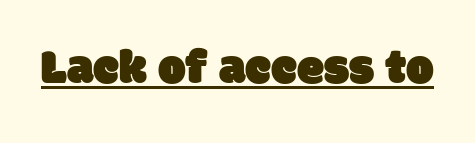
The image shows 49 px sans-serif type; set normal letter spacing, underlined; low stroke contrast and a large x-height.
